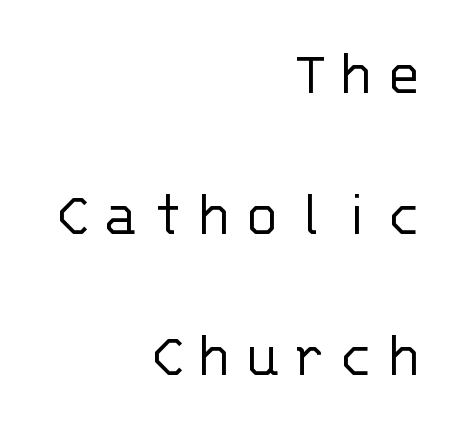
{"serif": "no", "italic": "no", "bold": "no", "weight": "light", "width": "normal", "stroke_contrast": "low", "x_height": "large", "monospaced": "yes", "underline": "no", "align": "right", "line_spacing": "loose", "line_spacing_ratio": 2.17, "glyph_px": 65}
